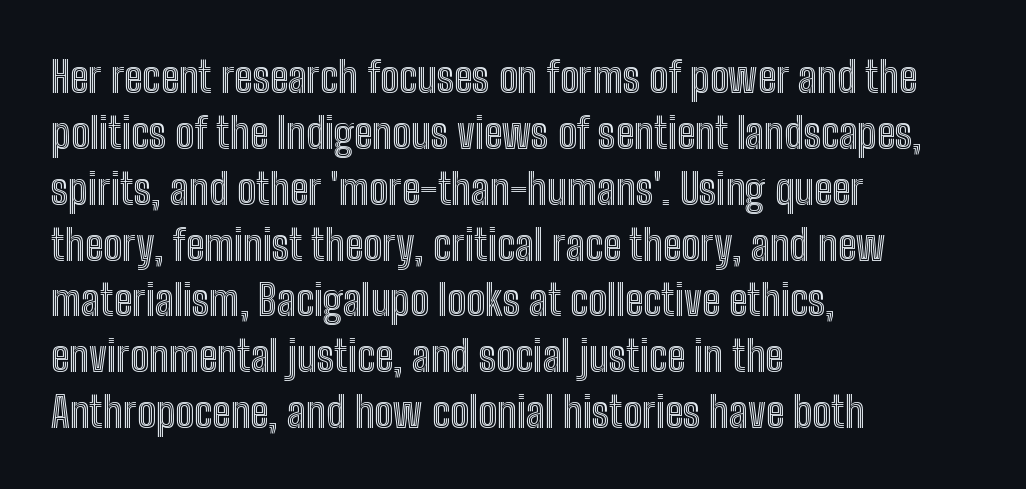
{"italic": "no", "width": "condensed", "x_height": "medium", "monospaced": "no", "underline": "no", "align": "left", "line_spacing": "normal", "line_spacing_ratio": 1.33, "letter_spacing": "normal", "letter_spacing_em": 0.0, "glyph_px": 42}
